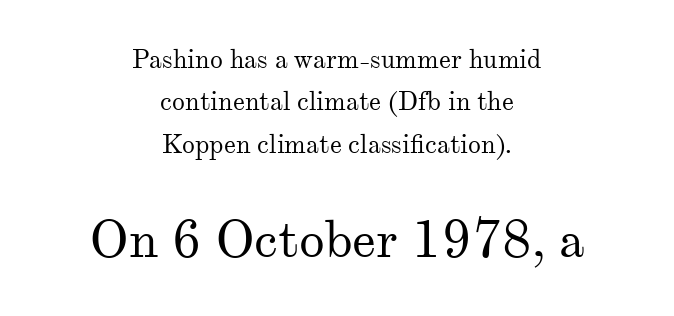
{"serif": "yes", "italic": "no", "bold": "no", "weight": "regular", "width": "normal", "stroke_contrast": "medium", "x_height": "small", "monospaced": "no", "underline": "no", "align": "center", "line_spacing": "normal", "line_spacing_ratio": 1.63, "letter_spacing": "normal", "letter_spacing_em": 0.0, "larger_block": "second", "size_ratio": 2.0, "glyph_px": 52}
